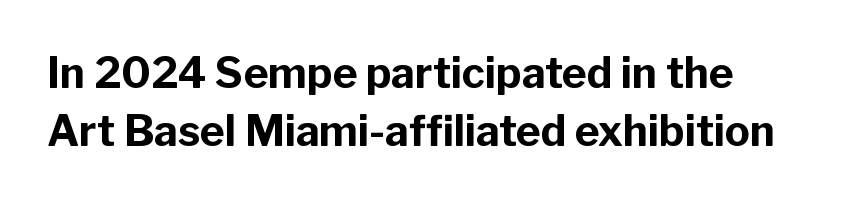
The image shows 42 px bold sans-serif type, upright; set normal line spacing (1.39x), normal letter spacing, not underlined; low stroke contrast and a medium x-height.
